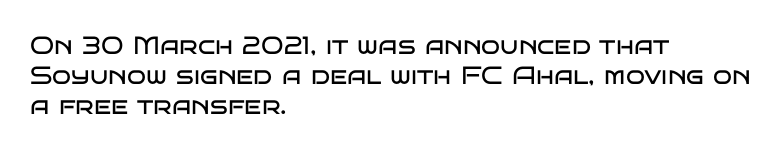
In terms of posture, this sample is upright. The rendering keeps characters at their native spacing. Caption: face not bold, strokes unweighted. The string is rendered with underlining switched off. Horizontal alignment here is leftward, the default for most running prose.
